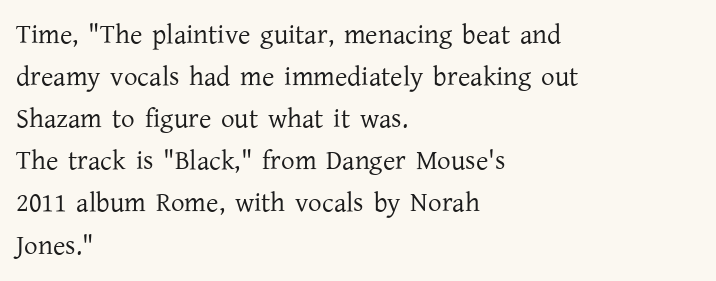
Each new line begins a customary step beneath the previous one. The passage shown is not underscored anywhere. Weight: not bold — regular or lighter. Nope, not italic — everything's standing straight. A classic flush-left, rag-right setting is used for this passage.
